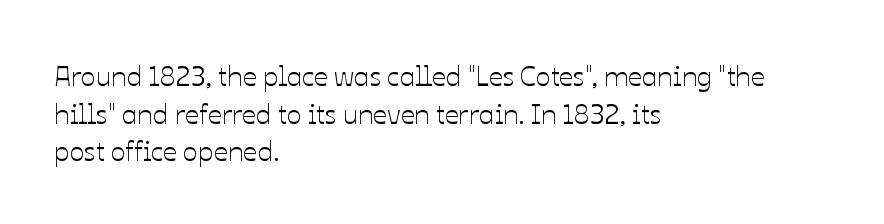
Q: Is the text italic (slanted)? A: No, it is upright.
Q: Is the text underlined? A: No.
Q: How is the paragraph aligned? A: Left-aligned.
Q: Is the spacing between letters normal or unusually wide? A: Normal.
Q: Is the spacing between lines tight, normal or loose? A: Normal.
Q: Width (condensed, normal, or wide)? A: Normal.
Q: Stroke contrast? A: Low.
Q: x-height? A: Medium.
Q: Monospaced? A: No.
